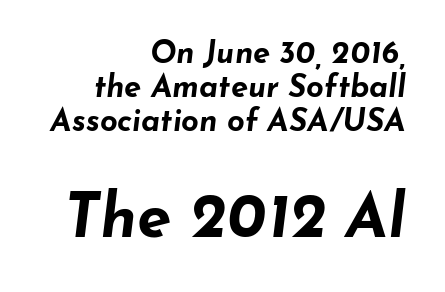
Each glyph is drawn with heavy, bold strokes. This sample uses an oblique cut, with every glyph tilted off the vertical. Scale increases going downward across the two blocks. Anything drawn beneath the words? Only blank space.
